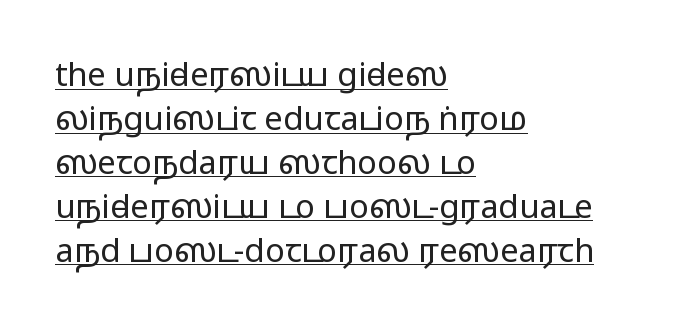
Posture: straight, roman, zero tilt. Emphasis is given by a line drawn under the lettering. One-word summary of the alignment: left. Line spacing here is normal. Letterform terminals end flat and unadorned throughout the passage. Do the characters align in a grid? No, the font is proportional.
